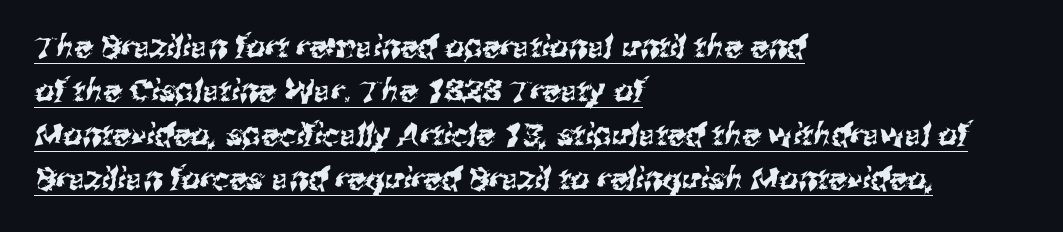
Letter spacing: default. The passage shown is underscored from start to finish. The setting favours the left margin, as ordinary paragraphs usually do. Spacing verdict: proportional, widths tailored to each character.
